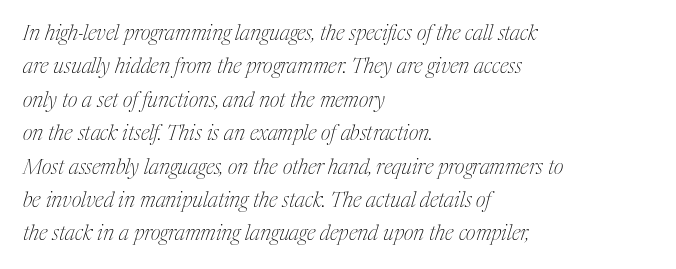
{"italic": "yes", "lean": "right", "slant_degrees": 17, "bold": "no", "underline": "no", "align": "left", "line_spacing": "normal", "line_spacing_ratio": 1.59, "letter_spacing": "normal", "letter_spacing_em": 0.0, "glyph_px": 21}
